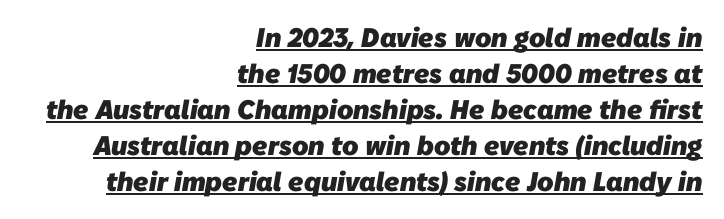
Emphasis by weight is at full strength: bold. Whoever set this chose a conventional vertical rhythm. The lines are quadded right. Has an underline been added? It has.
